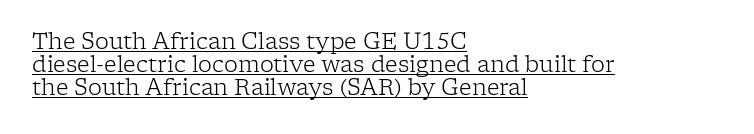
Underlined type. You could call the tracking neutral — neither tight nor loose. These lines stack with their left ends in a neat column. No chunkiness to these letters — they're not bold. In terms of posture, this sample is upright.
